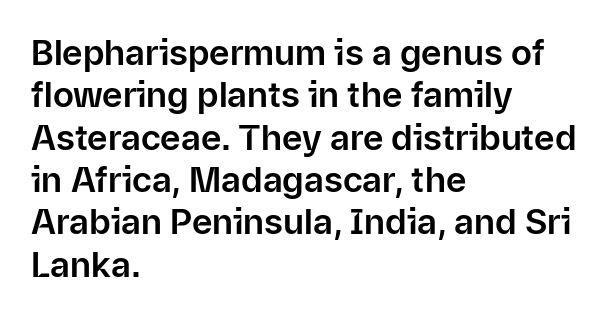
Q: Is the text italic (slanted)? A: No, it is upright.
Q: Is the typeface a serif or a sans-serif typeface? A: Sans-serif.
Q: Is the text underlined? A: No.
Q: How is the paragraph aligned? A: Left-aligned.
Q: Is the spacing between letters normal or unusually wide? A: Normal.
Q: Width (condensed, normal, or wide)? A: Normal.
Q: Stroke contrast? A: Low.
Q: x-height? A: Medium.
Q: Monospaced? A: No.
